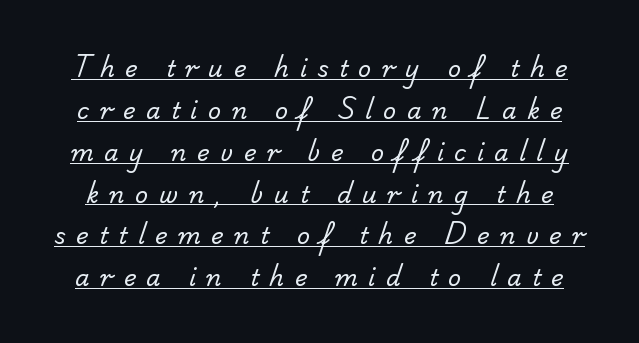
The letters are spread apart with noticeably loose tracking. This rendering features underlined lettering. Is the type heavy? It reads as light-to-regular instead.
